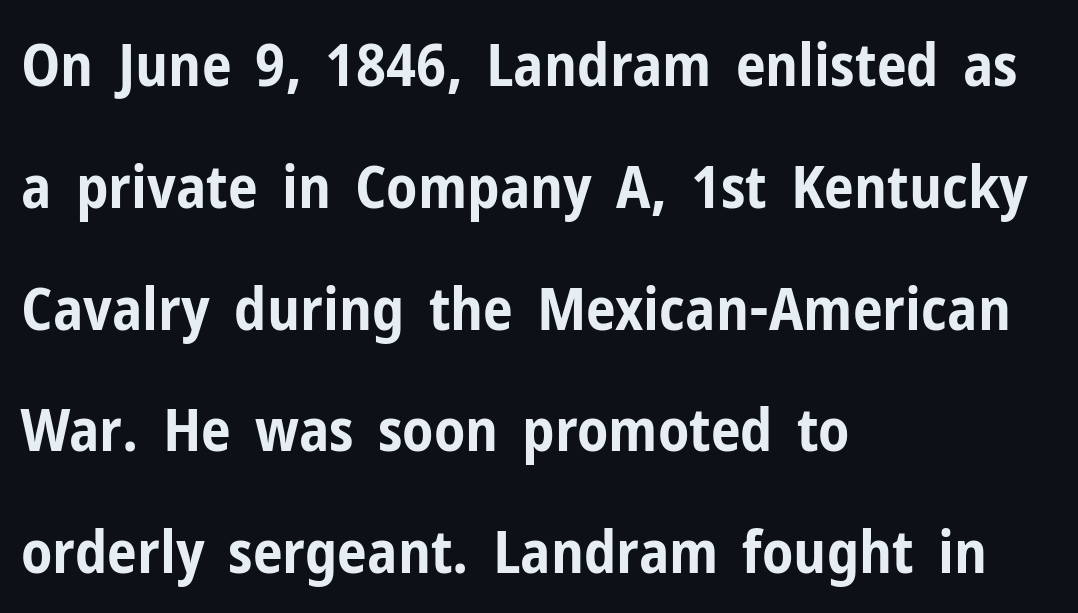
Q: Is the text bold? A: Yes.
Q: Is the text italic (slanted)? A: No, it is upright.
Q: Is the typeface a serif or a sans-serif typeface? A: Sans-serif.
Q: Is the text underlined? A: No.
Q: How is the paragraph aligned? A: Left-aligned.
Q: Is the spacing between letters normal or unusually wide? A: Normal.
Q: Is the spacing between lines tight, normal or loose? A: Loose.
Q: Width (condensed, normal, or wide)? A: Condensed.
Q: Stroke contrast? A: Low.
Q: x-height? A: Medium.
Q: Monospaced? A: No.
